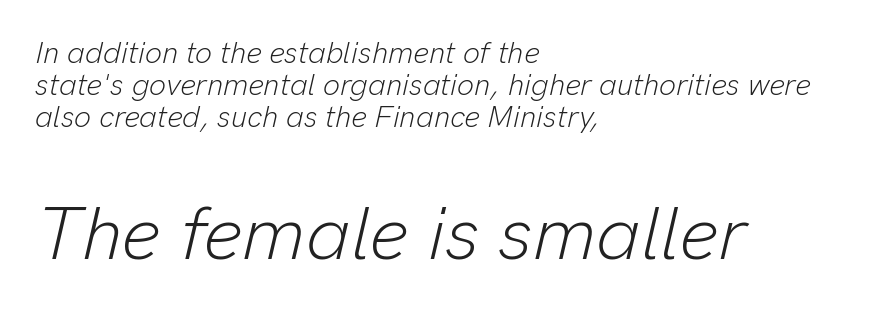
{"italic": "yes", "lean": "right", "slant_degrees": 13, "bold": "no", "weight": "light", "width": "normal", "stroke_contrast": "low", "x_height": "medium", "monospaced": "no", "underline": "no", "align": "left", "line_spacing": "tight", "line_spacing_ratio": 1.07, "letter_spacing": "normal", "letter_spacing_em": 0.0, "larger_block": "second", "size_ratio": 2.5, "glyph_px": 75}
